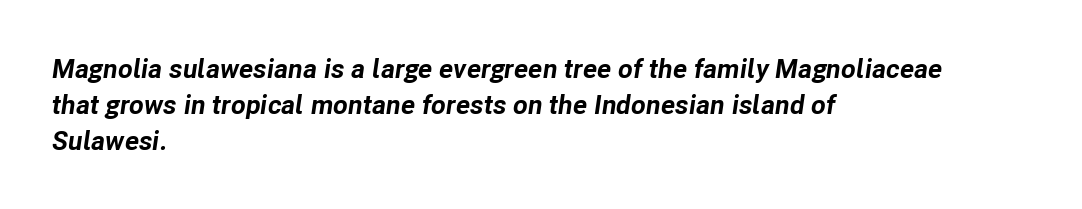
Q: Is the text bold? A: Yes.
Q: Is the text italic (slanted)? A: Yes, it leans right by about 8 degrees.
Q: Is the text underlined? A: No.
Q: How is the paragraph aligned? A: Left-aligned.
Q: Is the spacing between letters normal or unusually wide? A: Normal.
Q: Is the spacing between lines tight, normal or loose? A: Normal.
